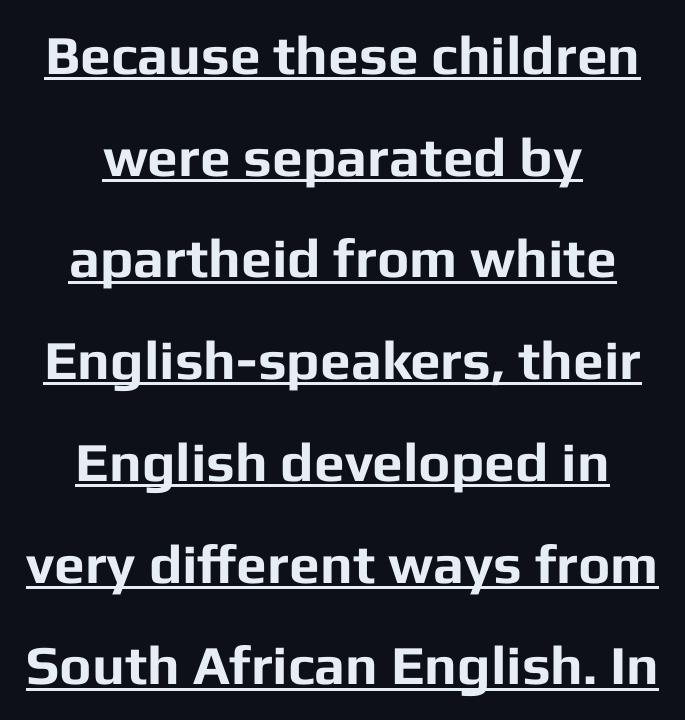
Caption: standard tracking, unaltered. Where is the straight margin? There isn't one; the lines are centered. Posture: straight, roman, zero tilt. The rendered words wear a rule along their underside.
